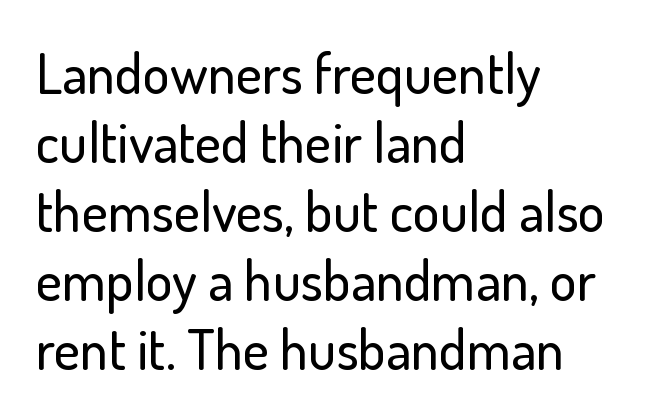
{"serif": "no", "italic": "no", "width": "normal", "stroke_contrast": "low", "x_height": "small", "monospaced": "no", "underline": "no", "align": "left", "line_spacing_ratio": 1.23, "letter_spacing": "normal", "letter_spacing_em": 0.0, "glyph_px": 56}
